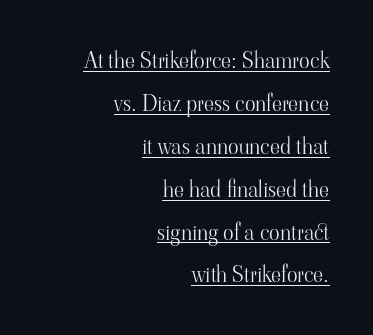
Q: Is the text bold? A: No.
Q: Is the text italic (slanted)? A: No, it is upright.
Q: Is the text underlined? A: Yes.
Q: How is the paragraph aligned? A: Right-aligned.
Q: Is the spacing between letters normal or unusually wide? A: Normal.
Q: Is the spacing between lines tight, normal or loose? A: Loose.
